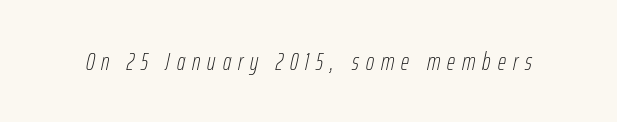
The image shows 25 px text type, italic (leaning right); set unusually wide letter spacing (+0.28 em), not underlined.
